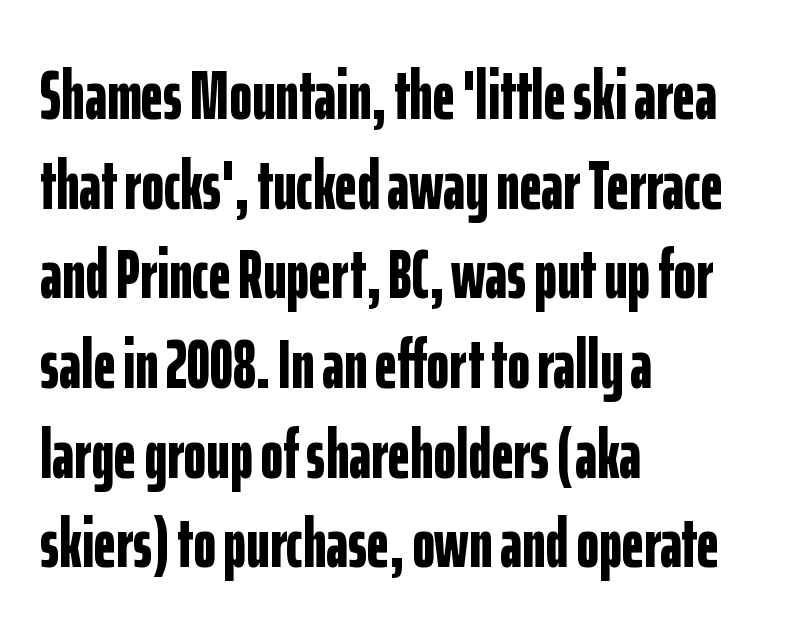
{"serif": "no", "italic": "no", "bold": "yes", "weight": "bold", "width": "condensed", "stroke_contrast": "low", "x_height": "medium", "monospaced": "no", "underline": "no", "align": "left", "line_spacing": "normal", "line_spacing_ratio": 1.3, "letter_spacing": "normal", "letter_spacing_em": 0.0, "glyph_px": 69}
